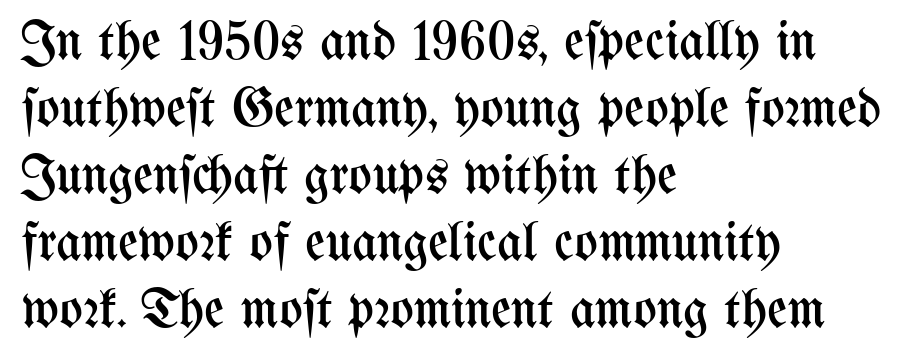
The image shows 55 px regular-weight, condensed type, upright; set left-aligned, line spacing 1.22x, normal letter spacing, not underlined; medium stroke contrast and a medium x-height.
